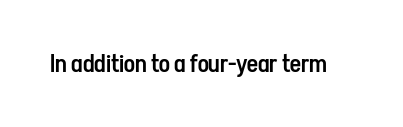
Q: Is the text bold? A: Semi-bold.
Q: Is the text italic (slanted)? A: No, it is upright.
Q: Is the text underlined? A: No.
Q: Is the spacing between letters normal or unusually wide? A: Normal.
